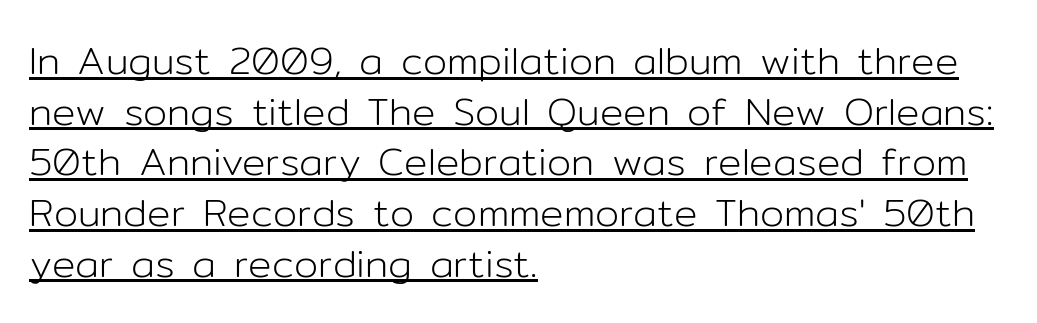
The image shows 39 px light sans-serif type, upright; set left-aligned, normal line spacing (1.3x), normal letter spacing, underlined; low stroke contrast and a medium x-height.
